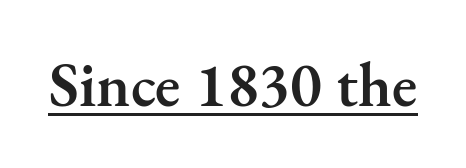
{"serif": "yes", "italic": "no", "bold": "semi", "weight": "semibold", "width": "normal", "stroke_contrast": "medium", "x_height": "small", "monospaced": "no", "underline": "yes", "letter_spacing": "normal", "letter_spacing_em": 0.0, "glyph_px": 62}
